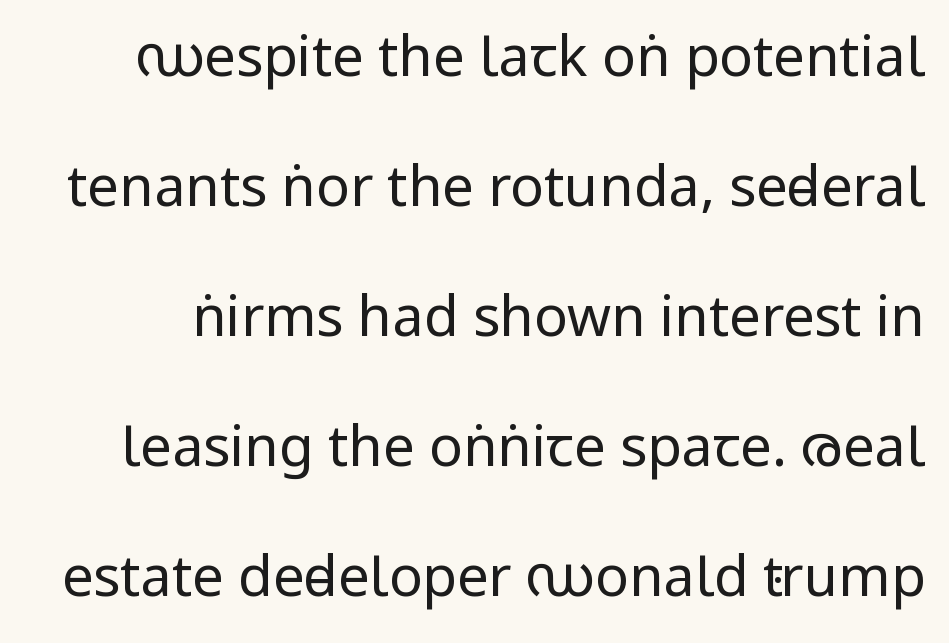
The image shows 56 px regular-weight, condensed sans-serif type, upright; set loose line spacing (2.32x), normal letter spacing, not underlined; low stroke contrast and a large x-height.
